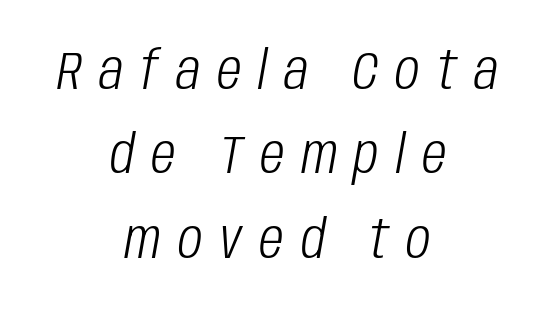
Q: Is the text bold? A: No.
Q: Is the text italic (slanted)? A: Yes, it leans right by about 10 degrees.
Q: Is the text underlined? A: No.
Q: How is the paragraph aligned? A: Centered.
Q: Is the spacing between letters normal or unusually wide? A: Unusually wide.
Q: Is the spacing between lines tight, normal or loose? A: Normal.
Q: Width (condensed, normal, or wide)? A: Condensed.
Q: Stroke contrast? A: Low.
Q: x-height? A: Large.
Q: Monospaced? A: No.
